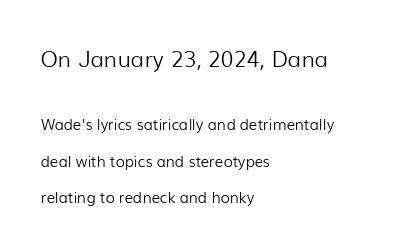
The image shows 22 px text type, upright; set left-aligned, loose line spacing (2.44x), normal letter spacing, not underlined; the first (top) block is 1.47x larger.
